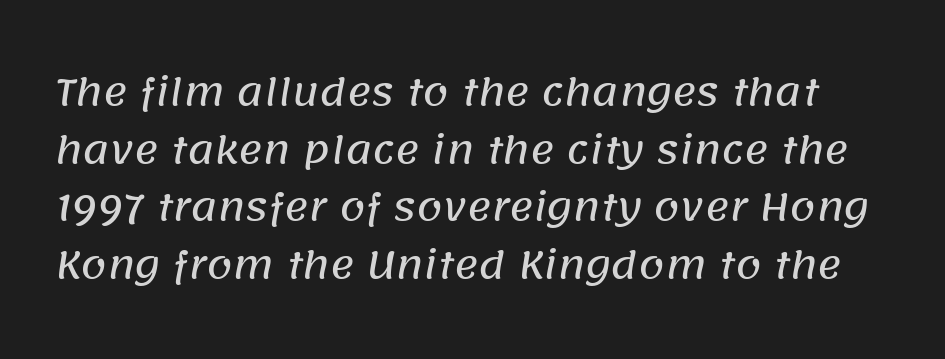
{"serif": "no", "width": "normal", "stroke_contrast": "low", "x_height": "large", "monospaced": "no", "underline": "no", "line_spacing": "normal", "line_spacing_ratio": 1.56, "letter_spacing": "normal", "letter_spacing_em": 0.0, "glyph_px": 37}
